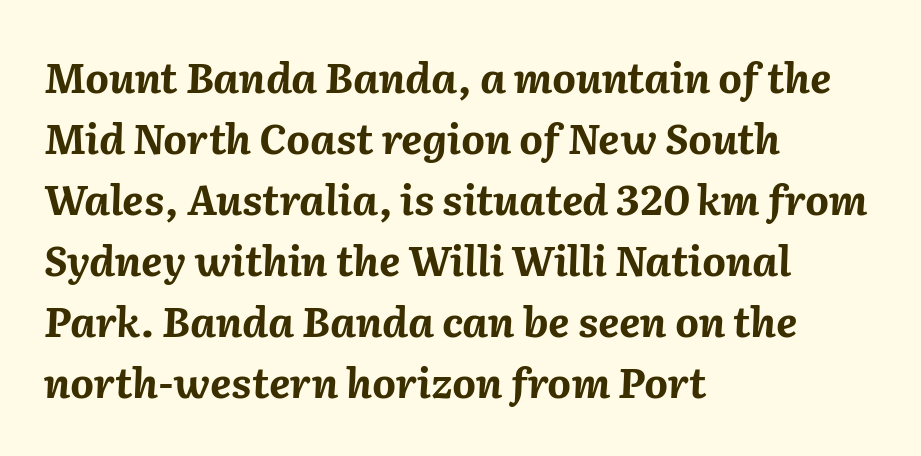
{"italic": "yes", "lean": "right", "slant_degrees": 2, "bold": "yes", "weight": "bold", "width": "normal", "stroke_contrast": "medium", "x_height": "medium", "monospaced": "no", "underline": "no", "align": "left", "line_spacing": "normal", "line_spacing_ratio": 1.49, "letter_spacing": "normal", "letter_spacing_em": 0.0, "glyph_px": 41}
